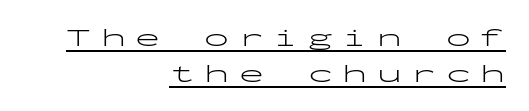
Italic: no, the glyphs are upright roman. Is the stroke heavy? The answer is a plain regular-or-lighter. Students, observe the line beneath the letters — that is underlining. These lines are set flush right with a ragged left edge. Each word looks stretched out because of the extra space between its letters.
